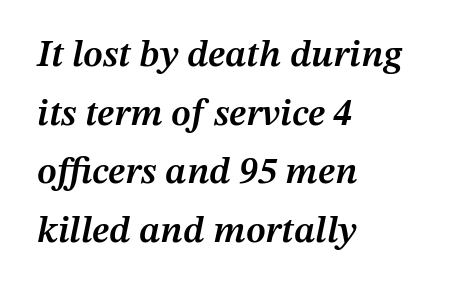
{"italic": "yes", "lean": "right", "slant_degrees": 12, "bold": "semi", "weight": "semibold", "width": "normal", "stroke_contrast": "medium", "x_height": "medium", "monospaced": "no", "underline": "no", "align": "left", "line_spacing": "normal", "line_spacing_ratio": 1.54, "letter_spacing": "normal", "letter_spacing_em": 0.0, "glyph_px": 38}
